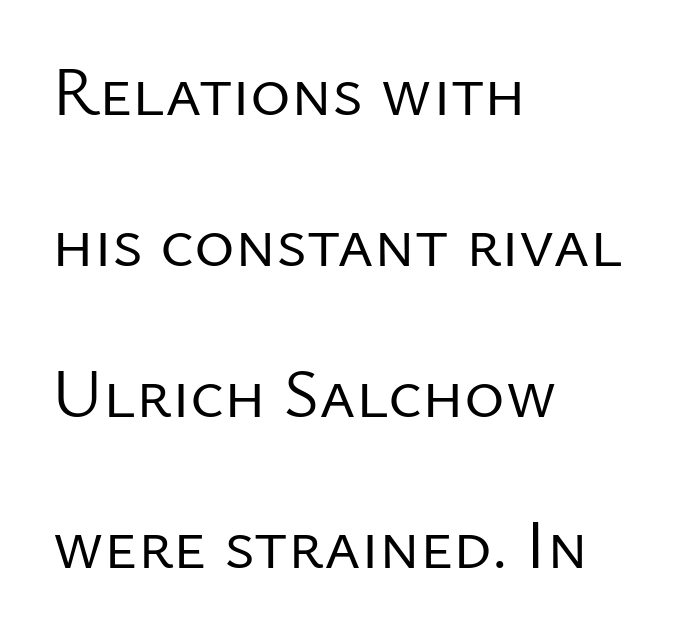
{"serif": "no", "italic": "no", "bold": "no", "weight": "regular", "width": "normal", "stroke_contrast": "low", "x_height": "medium", "monospaced": "no", "underline": "no", "align": "left", "line_spacing": "loose", "line_spacing_ratio": 2.19, "letter_spacing": "normal", "letter_spacing_em": 0.0, "glyph_px": 69}
